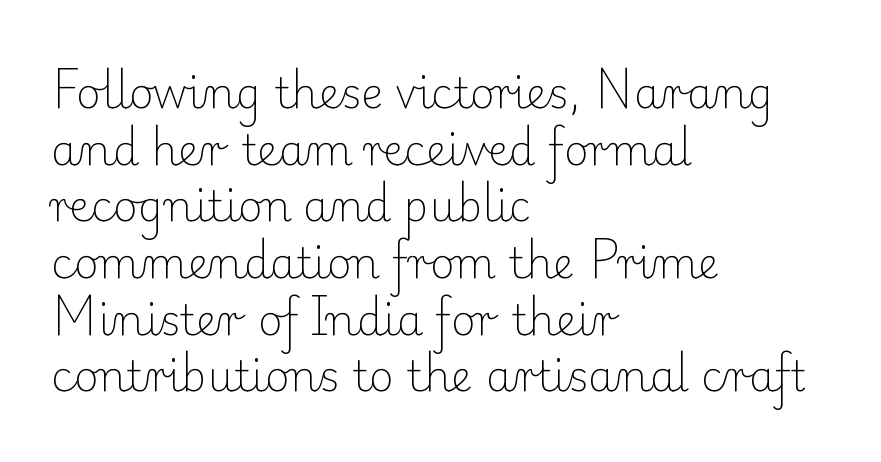
The image shows 42 px light serif type, upright; set left-aligned, normal line spacing (1.35x), normal letter spacing, not underlined; low stroke contrast and a small x-height.
